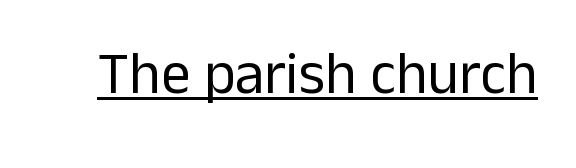
The image shows 59 px regular-weight sans-serif type, upright; set normal letter spacing, underlined; low stroke contrast and a medium x-height.
